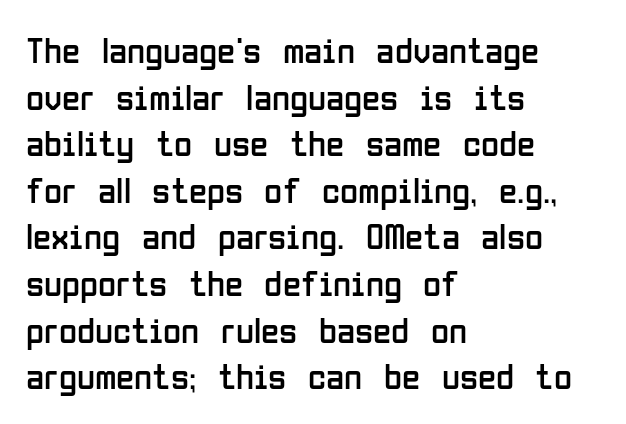
{"serif": "no", "italic": "no", "bold": "no", "weight": "regular", "width": "condensed", "stroke_contrast": "low", "x_height": "medium", "monospaced": "no", "underline": "no", "align": "left", "line_spacing": "normal", "line_spacing_ratio": 1.26, "letter_spacing": "normal", "letter_spacing_em": 0.0, "glyph_px": 37}
